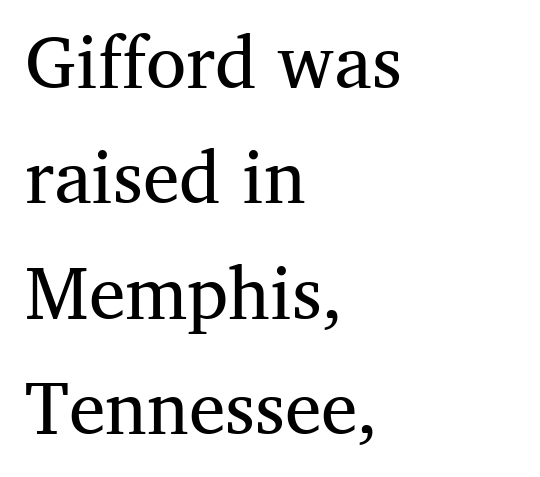
Between one letter and the next there's only the usual sliver of space. How would I describe the line gaps? Plain and ordinary. Where is the straight margin? On the left. The rendering uses natural spacing where letterforms have individual widths. The letters look calm and open, with moderate or lighter stems. Words float on clear page, feet unadorned.
